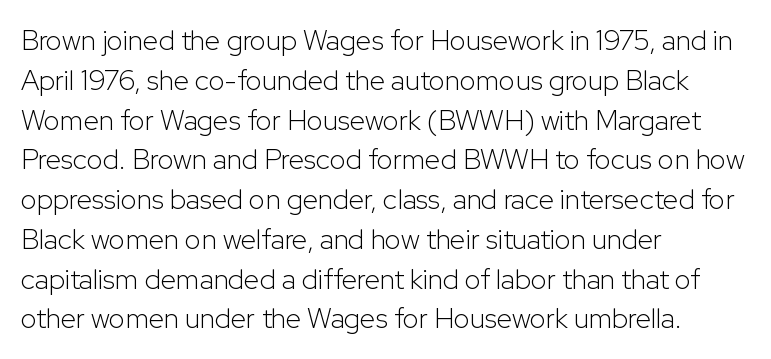
Q: Is the text bold? A: No.
Q: Is the text italic (slanted)? A: No, it is upright.
Q: Is the typeface a serif or a sans-serif typeface? A: Sans-serif.
Q: Is the text underlined? A: No.
Q: How is the paragraph aligned? A: Left-aligned.
Q: Is the spacing between letters normal or unusually wide? A: Normal.
Q: Is the spacing between lines tight, normal or loose? A: Normal.
Q: Width (condensed, normal, or wide)? A: Normal.
Q: Stroke contrast? A: Low.
Q: x-height? A: Medium.
Q: Monospaced? A: No.
